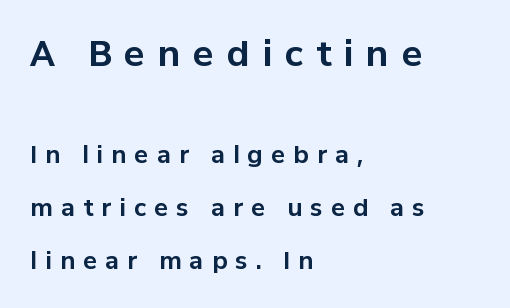
Q: Is the text bold? A: Yes.
Q: Is the text italic (slanted)? A: No, it is upright.
Q: Is the typeface a serif or a sans-serif typeface? A: Sans-serif.
Q: Is the text underlined? A: No.
Q: How is the paragraph aligned? A: Left-aligned.
Q: Is the spacing between letters normal or unusually wide? A: Unusually wide.
Q: Is the spacing between lines tight, normal or loose? A: Loose.
Q: Which block of text is set in a larger size, the first (top) or the second (bottom)? A: The first (top) one.
Q: Width (condensed, normal, or wide)? A: Normal.
Q: Stroke contrast? A: Low.
Q: x-height? A: Medium.
Q: Monospaced? A: No.
